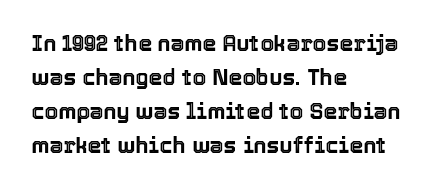
{"italic": "no", "underline": "no", "align": "left", "line_spacing": "normal", "line_spacing_ratio": 1.54, "letter_spacing": "normal", "letter_spacing_em": 0.0, "glyph_px": 22}
